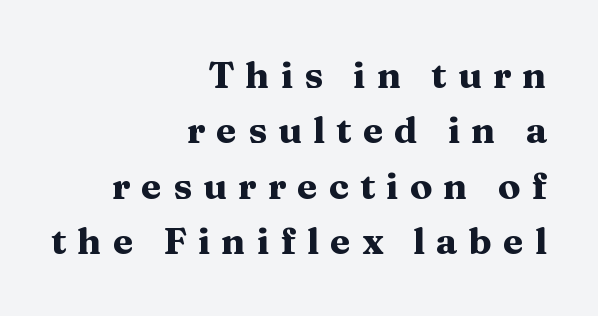
Q: Is the text bold? A: Yes.
Q: Is the text italic (slanted)? A: No, it is upright.
Q: Is the typeface a serif or a sans-serif typeface? A: Serif.
Q: Is the text underlined? A: No.
Q: How is the paragraph aligned? A: Right-aligned.
Q: Is the spacing between letters normal or unusually wide? A: Unusually wide.
Q: Is the spacing between lines tight, normal or loose? A: Normal.
Q: Width (condensed, normal, or wide)? A: Wide.
Q: Stroke contrast? A: Medium.
Q: x-height? A: Medium.
Q: Monospaced? A: No.
